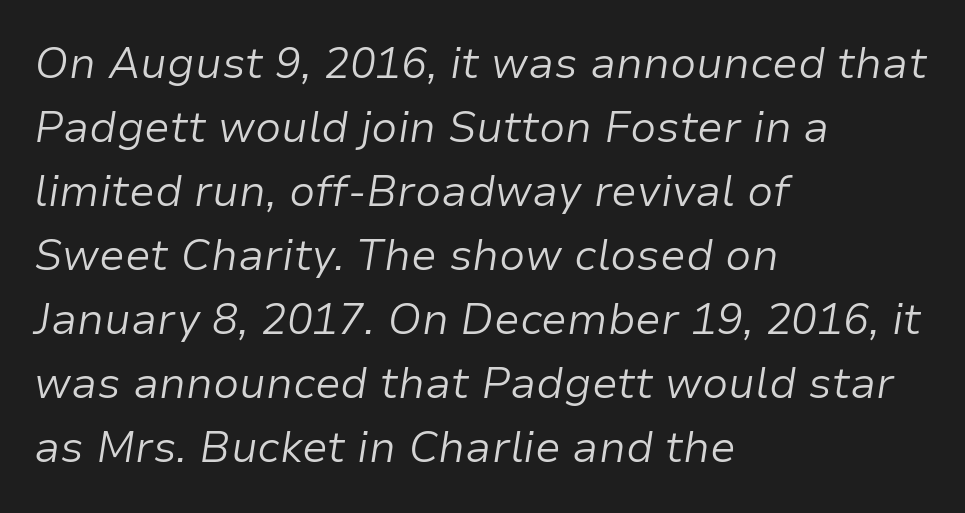
{"italic": "yes", "lean": "right", "slant_degrees": 9, "bold": "no", "weight": "light", "width": "normal", "stroke_contrast": "low", "x_height": "medium", "monospaced": "no", "underline": "no", "align": "left", "line_spacing": "normal", "line_spacing_ratio": 1.49, "letter_spacing": "normal", "letter_spacing_em": 0.0, "glyph_px": 43}
